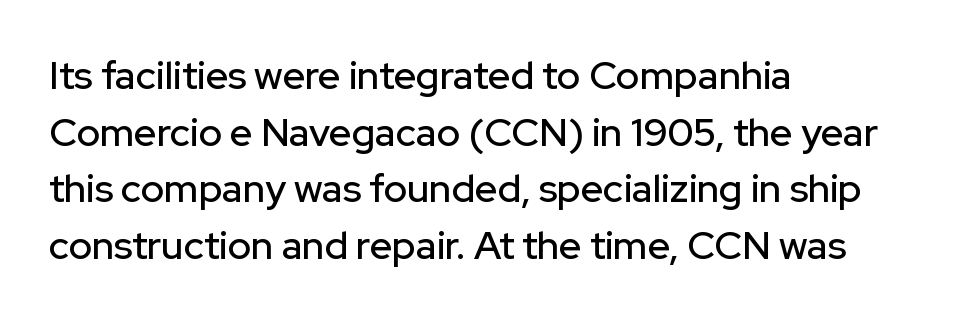
The image shows 39 px sans-serif type, upright; set left-aligned, normal line spacing (1.45x), normal letter spacing, not underlined; low stroke contrast and a medium x-height.
